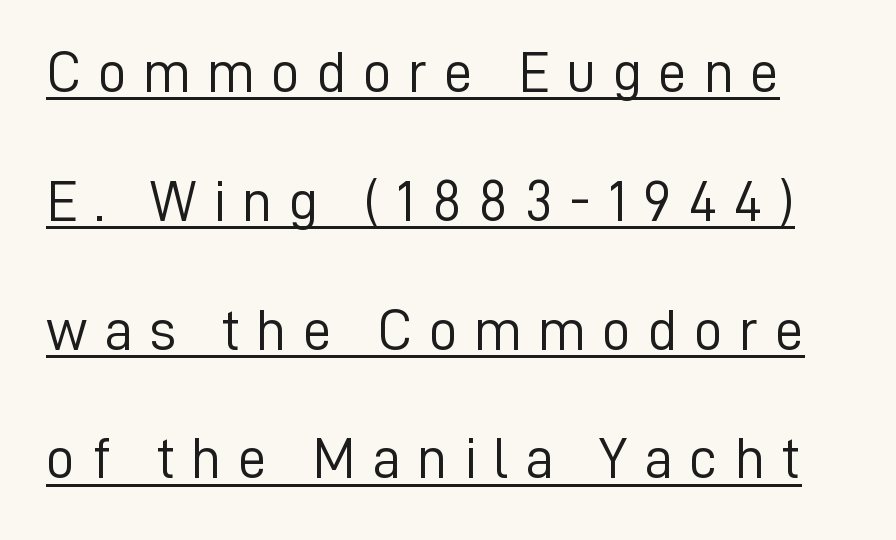
The image shows 58 px light sans-serif type, upright; set loose line spacing (2.22x), unusually wide letter spacing (+0.28 em), underlined; low stroke contrast and a medium x-height.
